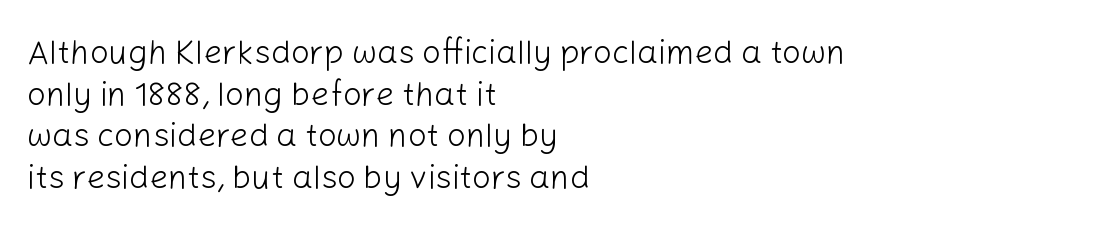
Q: Is the text bold? A: No.
Q: Is the text italic (slanted)? A: No, it is upright.
Q: Is the typeface a serif or a sans-serif typeface? A: Sans-serif.
Q: Is the text underlined? A: No.
Q: How is the paragraph aligned? A: Left-aligned.
Q: Is the spacing between letters normal or unusually wide? A: Normal.
Q: Is the spacing between lines tight, normal or loose? A: Normal.
Q: Width (condensed, normal, or wide)? A: Normal.
Q: Stroke contrast? A: Low.
Q: x-height? A: Medium.
Q: Monospaced? A: No.
